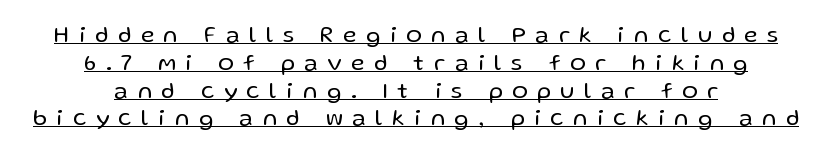
Does the lettering tilt? It doesn't — this is upright. Stems here are at most as thick as an everyday book face. The typesetter has applied underlining to the passage shown. What stands out about the letter spacing? Its width — letters are far apart.
